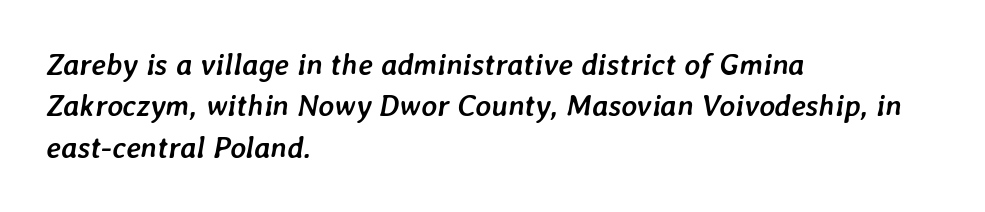
{"italic": "yes", "lean": "right", "slant_degrees": 7, "bold": "yes", "weight": "semibold", "width": "normal", "stroke_contrast": "low", "x_height": "medium", "monospaced": "no", "underline": "no", "align": "left", "line_spacing": "normal", "line_spacing_ratio": 1.38, "letter_spacing": "normal", "letter_spacing_em": 0.0, "glyph_px": 30}
